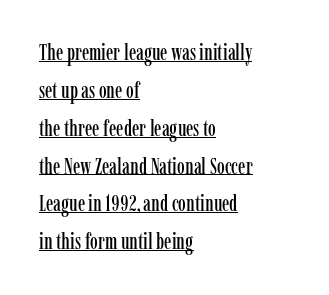
Q: Is the text italic (slanted)? A: No, it is upright.
Q: Is the text underlined? A: Yes.
Q: How is the paragraph aligned? A: Left-aligned.
Q: Is the spacing between letters normal or unusually wide? A: Normal.
